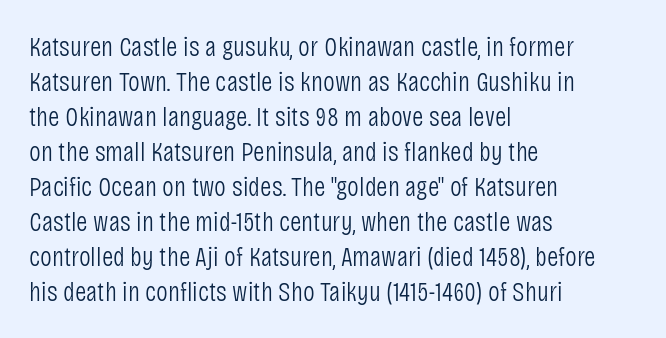
Q: Is the text bold? A: No.
Q: Is the text italic (slanted)? A: No, it is upright.
Q: Is the typeface a serif or a sans-serif typeface? A: Sans-serif.
Q: Is the text underlined? A: No.
Q: How is the paragraph aligned? A: Left-aligned.
Q: Is the spacing between letters normal or unusually wide? A: Normal.
Q: Is the spacing between lines tight, normal or loose? A: Normal.
Q: Width (condensed, normal, or wide)? A: Condensed.
Q: Stroke contrast? A: Low.
Q: x-height? A: Large.
Q: Monospaced? A: No.
